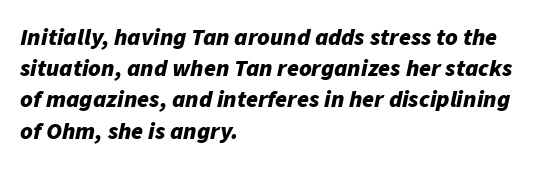
Q: Is the text bold? A: Yes.
Q: Is the text italic (slanted)? A: Yes, it leans right by about 11 degrees.
Q: Is the text underlined? A: No.
Q: How is the paragraph aligned? A: Left-aligned.
Q: Is the spacing between letters normal or unusually wide? A: Normal.
Q: Is the spacing between lines tight, normal or loose? A: Normal.
